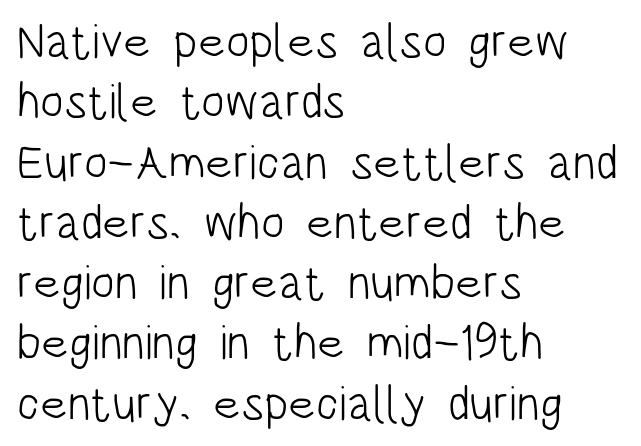
This is roman type, the default non-slanted kind. Heft: none added — not bold. Note the varied advance widths — an 'i' is clearly narrower than an 'm'. Here the glyphs are tracked normally, forming tight word shapes. In terms of letterform style, serifs are entirely absent.
